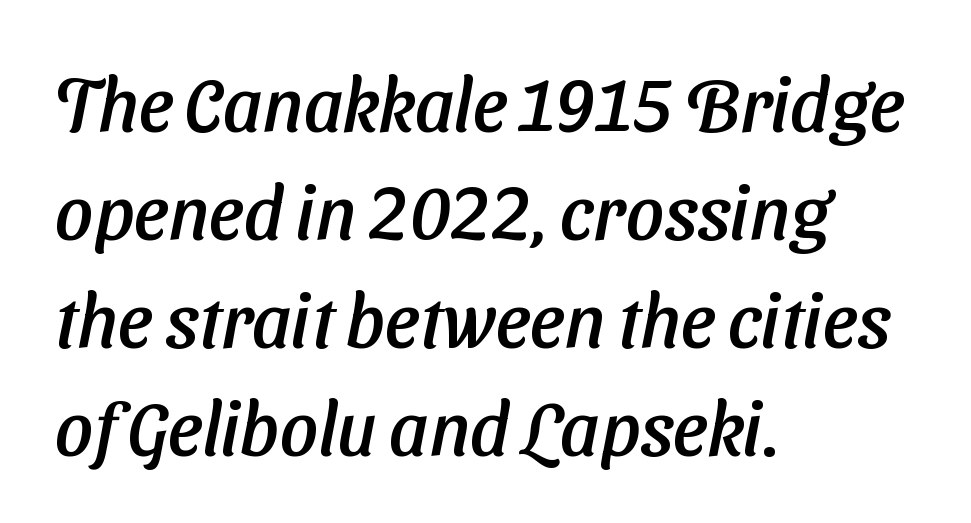
You could not count columns in this text — the font is proportionally spaced. The rendering shows plain stroke endings on the letterforms — a sans-serif design. These lines keep a tight, regular rhythm from letter to letter. Vertically, the passage feels balanced, rows spaced as you'd expect. Every row of glyphs begins at an identical x-position on the left.
